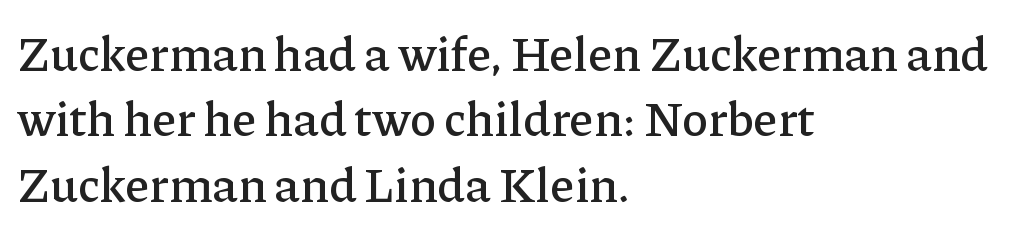
{"serif": "yes", "italic": "no", "width": "normal", "stroke_contrast": "low", "x_height": "medium", "monospaced": "no", "underline": "no", "align": "left", "line_spacing": "normal", "line_spacing_ratio": 1.36, "letter_spacing": "normal", "letter_spacing_em": 0.0, "glyph_px": 48}
